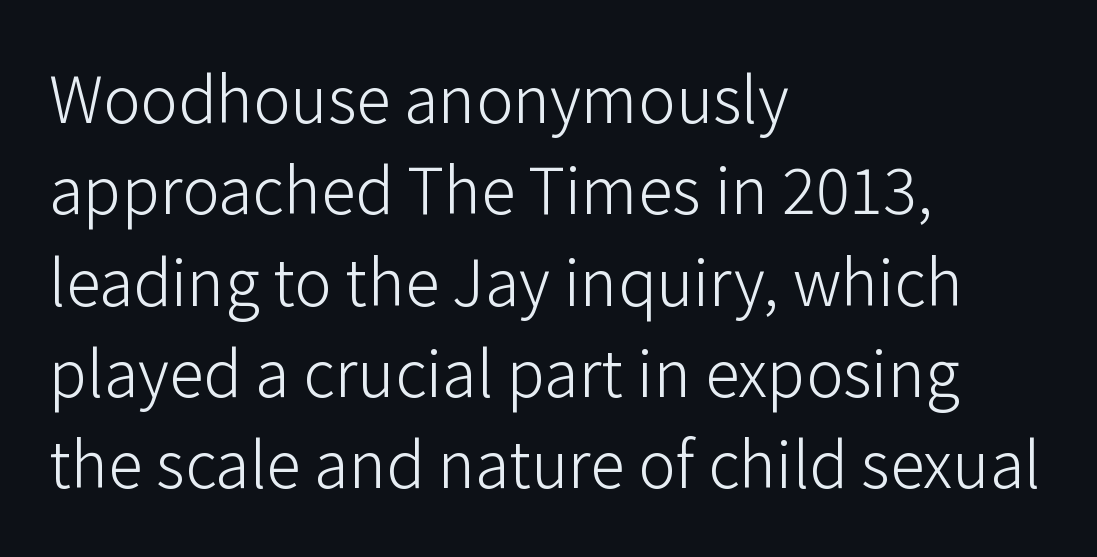
Q: Is the text bold? A: No.
Q: Is the text italic (slanted)? A: No, it is upright.
Q: Is the typeface a serif or a sans-serif typeface? A: Sans-serif.
Q: Is the text underlined? A: No.
Q: How is the paragraph aligned? A: Left-aligned.
Q: Is the spacing between letters normal or unusually wide? A: Normal.
Q: Is the spacing between lines tight, normal or loose? A: Normal.
Q: Width (condensed, normal, or wide)? A: Normal.
Q: Stroke contrast? A: Low.
Q: x-height? A: Medium.
Q: Monospaced? A: No.
